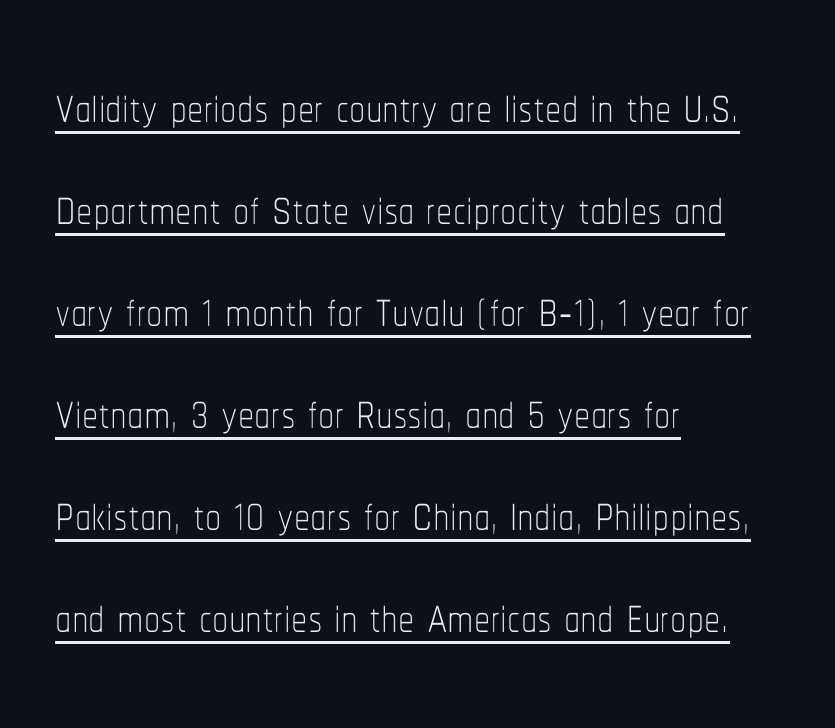
{"italic": "no", "bold": "no", "weight": "thin", "width": "condensed", "stroke_contrast": "low", "x_height": "medium", "monospaced": "no", "underline": "yes", "align": "left", "line_spacing": "normal", "line_spacing_ratio": 1.57, "letter_spacing": "normal", "letter_spacing_em": 0.0, "glyph_px": 65}
